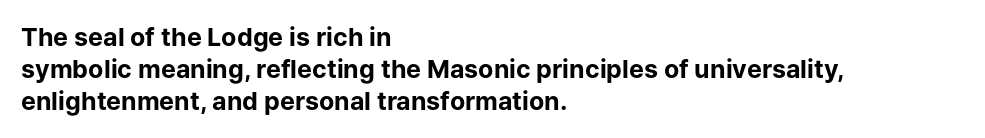
Q: Is the text bold? A: Yes.
Q: Is the text italic (slanted)? A: No, it is upright.
Q: Is the text underlined? A: No.
Q: How is the paragraph aligned? A: Left-aligned.
Q: Is the spacing between letters normal or unusually wide? A: Normal.
Q: Is the spacing between lines tight, normal or loose? A: Normal.
